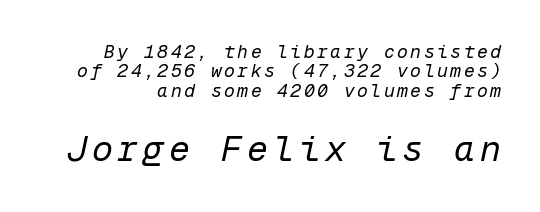
Q: Is the text bold? A: No.
Q: Is the text italic (slanted)? A: Yes, it leans right by about 12 degrees.
Q: Is the text underlined? A: No.
Q: Is the spacing between lines tight, normal or loose? A: Tight.
Q: Which block of text is set in a larger size, the first (top) or the second (bottom)? A: The second (bottom) one.
Q: Width (condensed, normal, or wide)? A: Normal.
Q: Stroke contrast? A: Low.
Q: x-height? A: Medium.
Q: Monospaced? A: Yes.
